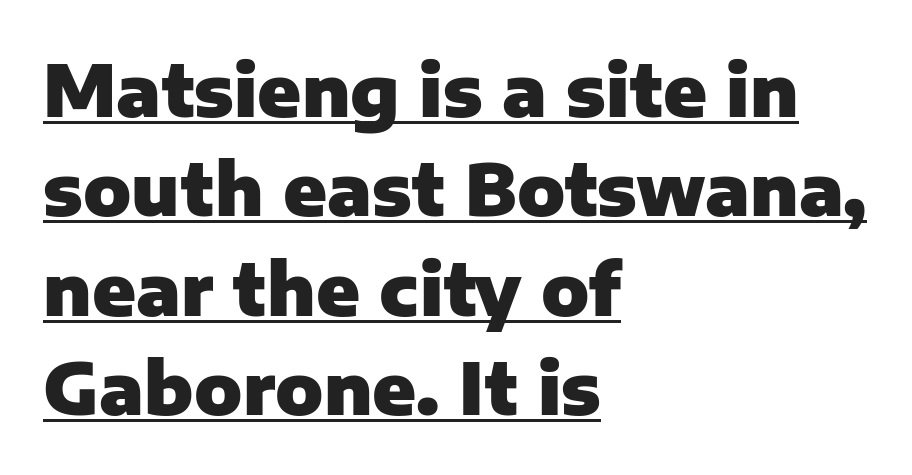
Strokes here are thick enough to call this a true bold. The rendering anchors every line to the left-hand side. You can tell from the bare stems that sans-serif type was used. Letter spacing: default.
